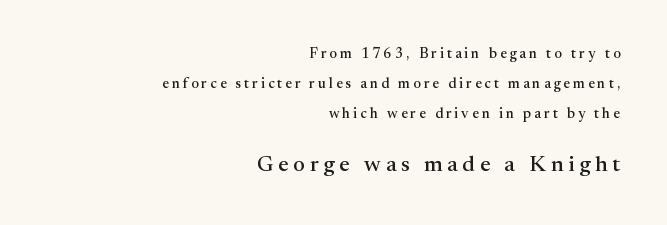
Descenders are the only things crossing below the line. Interline gaps are noticeably wide in this sample. Every row of glyphs terminates at an identical x-position on the right. Between these two stacked blocks, the lower one wins on size. You could only call the tracking loose — the letters float apart.
